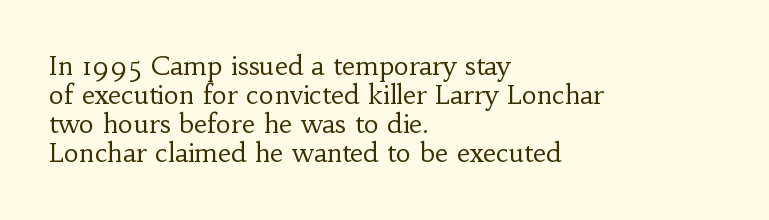
Q: Is the text bold? A: No.
Q: Is the text italic (slanted)? A: No, it is upright.
Q: Is the text underlined? A: No.
Q: How is the paragraph aligned? A: Left-aligned.
Q: Is the spacing between letters normal or unusually wide? A: Normal.
Q: Is the spacing between lines tight, normal or loose? A: Tight.
